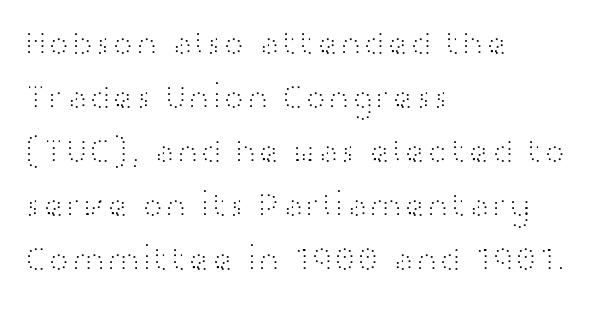
Line starts are locked; line ends wander. The rendering uses natural spacing where letterforms have individual widths. Anything drawn beneath the words? Only blank space. This is sans-serif lettering, the kind often seen on screens and signage.
